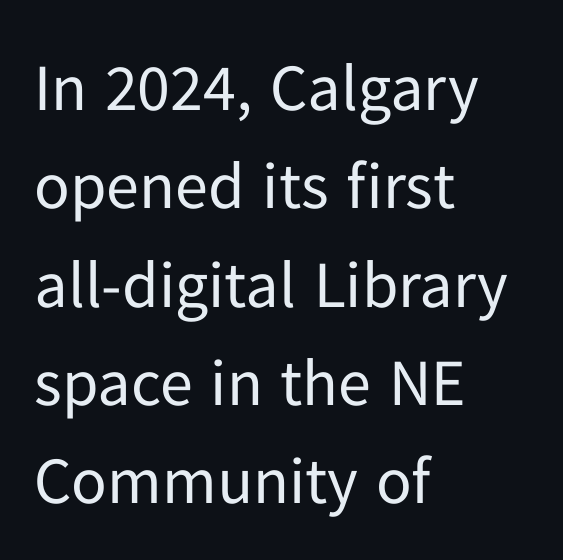
Nobody touched the tracking dial on this one. Notice how the passage keeps a crisp vertical edge on the left only. Do the characters align in a grid? No, the font is proportional. Leading: standard.
